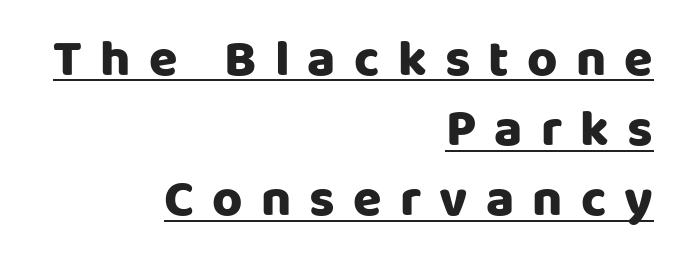
I'd call this a sans setting — the letters go barefoot. This sample is right-justified, so line beginnings fall wherever the words allow. Here the glyphs are tracked loosely, breaking word shapes into spaced letters. Note the varied advance widths — an 'i' is clearly narrower than an 'm'. A full-strength bold gives these letters their thick strokes.
